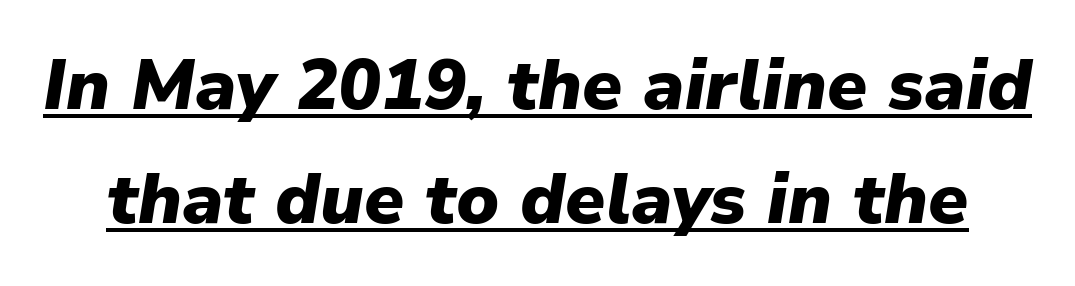
Q: Is the text bold? A: Yes.
Q: Is the text italic (slanted)? A: Yes, it leans right by about 9 degrees.
Q: Is the text underlined? A: Yes.
Q: Is the spacing between letters normal or unusually wide? A: Normal.
Q: Is the spacing between lines tight, normal or loose? A: Normal.
Q: Width (condensed, normal, or wide)? A: Normal.
Q: Stroke contrast? A: Low.
Q: x-height? A: Medium.
Q: Monospaced? A: No.
